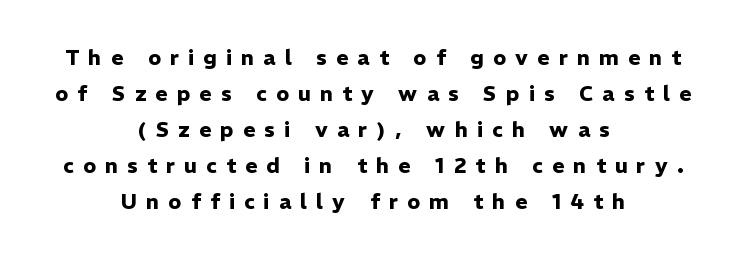
The image shows 21 px bold type, upright; set centered, line spacing 1.71x, unusually wide letter spacing (+0.44 em), not underlined.
